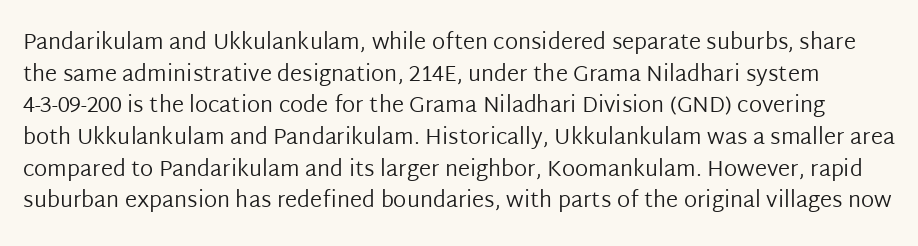
{"italic": "no", "bold": "no", "underline": "no", "line_spacing": "normal", "line_spacing_ratio": 1.44, "letter_spacing": "normal", "letter_spacing_em": 0.0, "glyph_px": 22}
